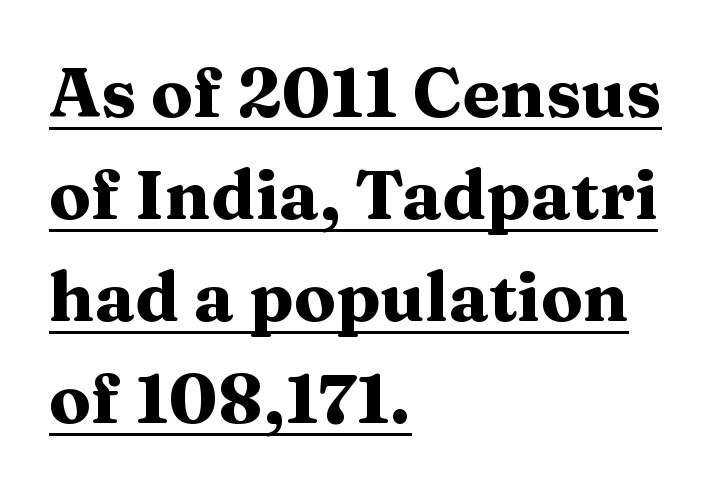
The image shows 69 px heavy, wide serif type, upright; set left-aligned, normal line spacing (1.48x), normal letter spacing, underlined; medium stroke contrast and a medium x-height.
